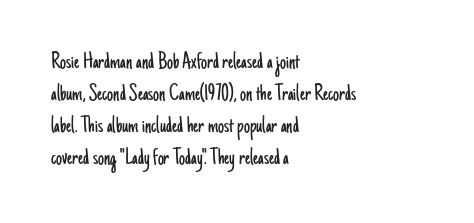
Q: Is the text bold? A: No.
Q: Is the text italic (slanted)? A: No, it is upright.
Q: Is the text underlined? A: No.
Q: How is the paragraph aligned? A: Left-aligned.
Q: Is the spacing between letters normal or unusually wide? A: Normal.
Q: Is the spacing between lines tight, normal or loose? A: Normal.
